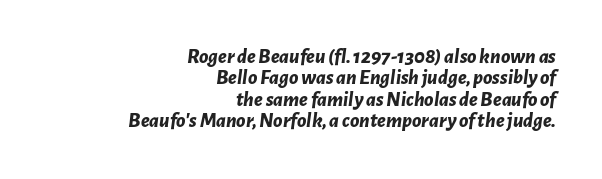
The area under the type is left untouched. Visually the block forms a straight wall on the right and a jagged coastline on the left. Strong, thick strokes mark this as bold type. Each new line begins almost immediately beneath the previous one. Default kerning and tracking; the words read as compact shapes.
